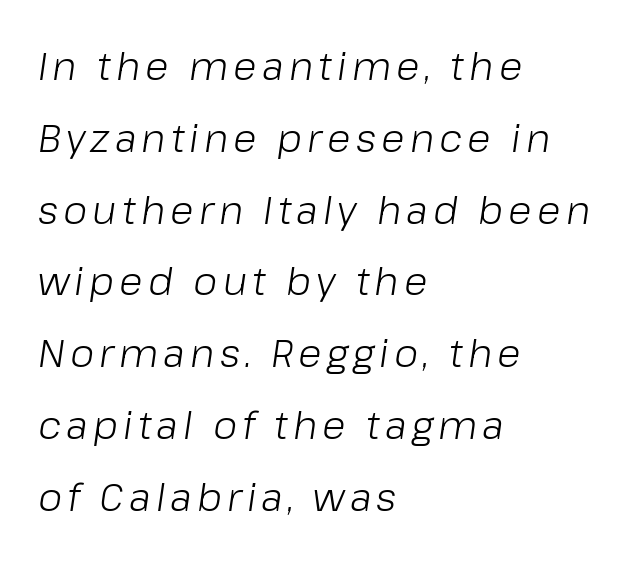
The image shows 39 px light type, italic (leaning right); set left-aligned, line spacing 1.84x, not underlined; low stroke contrast and a medium x-height.
